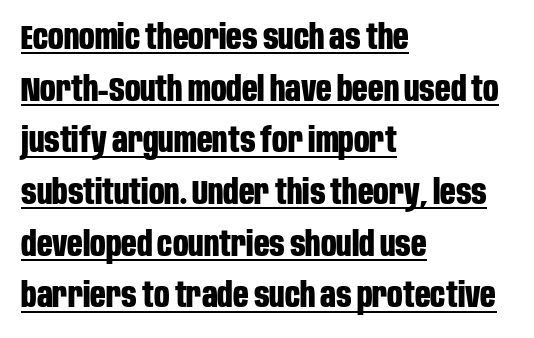
Ascenders rise straight up at ninety degrees. Does the weight exceed regular? Yes, all the way to bold. You can tell from the bare stems that sans-serif type was used. The face used here is rendered with its standard letterfit. The letters advance in unequal steps, a hallmark of proportional type.
